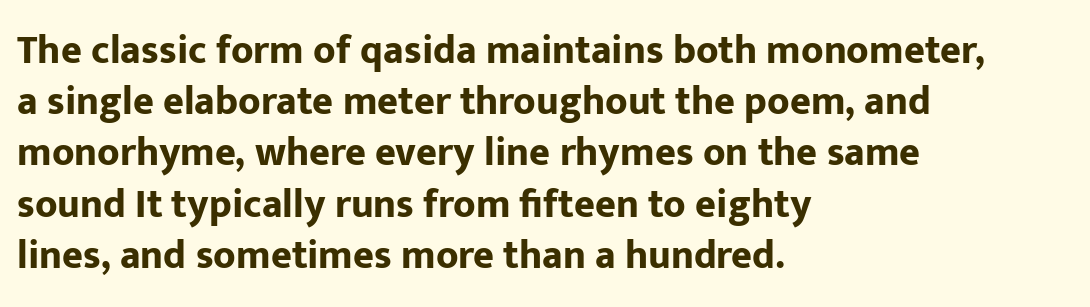
When letters stand straight like this, we call the style roman or upright. Compared with a centered layout, this one pins lines to the left instead. Regarding serifs, this sample does without them. Letter spacing: default. The space directly below the letters is spotless.
